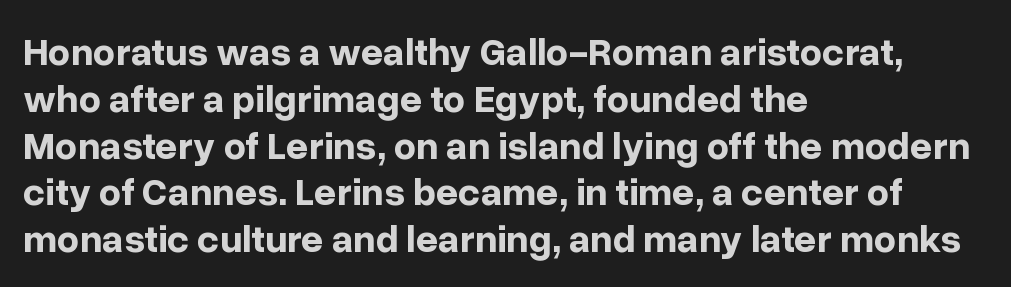
If you drew a line through each stem, it would be perfectly vertical. In terms of letterspacing, this is plain default setting. Each line starts at the same left margin while the right side varies. This is sans-serif lettering, the kind often seen on screens and signage.
